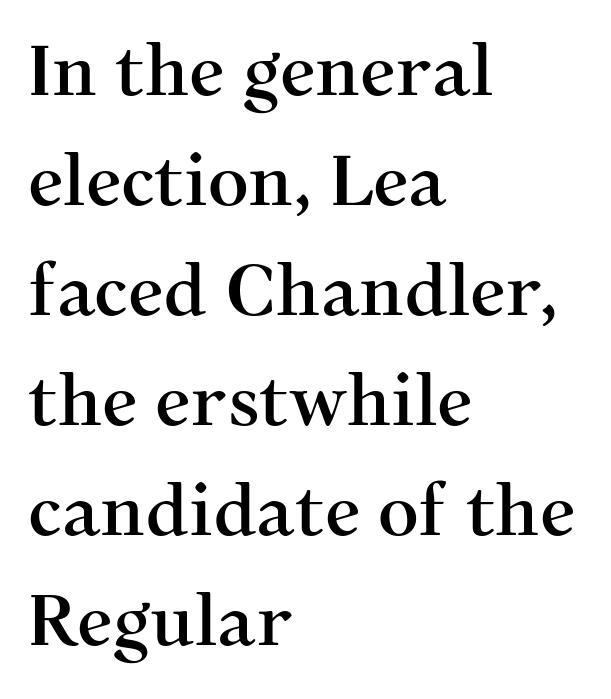
The image shows 71 px serif type, upright; set left-aligned, normal line spacing (1.55x), normal letter spacing, not underlined; medium stroke contrast and a medium x-height.
